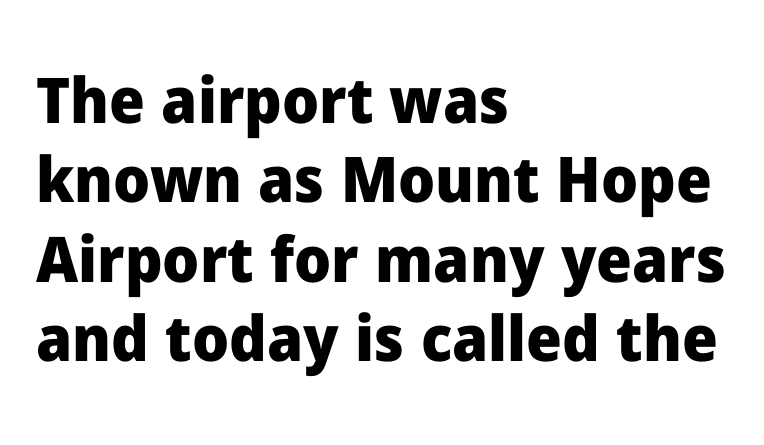
A typesetter would call this proportional, since set widths differ per character. The typeface chosen for these lines omits serifs. The setting favours the left margin, as ordinary paragraphs usually do. This is roman type, the default non-slanted kind. Tracking value appears to be zero — textbook default spacing.
